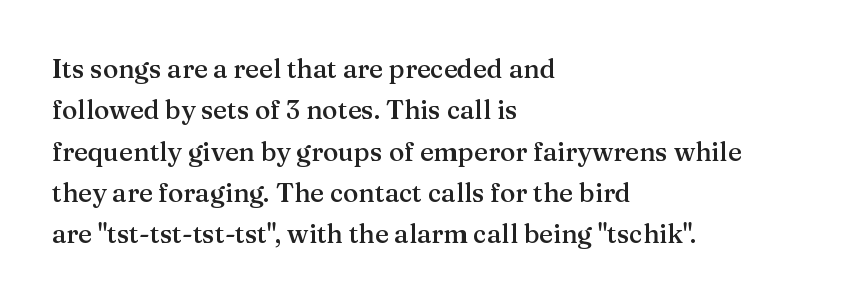
The image shows 26 px text type, upright; set left-aligned, normal line spacing (1.59x), normal letter spacing, not underlined.
